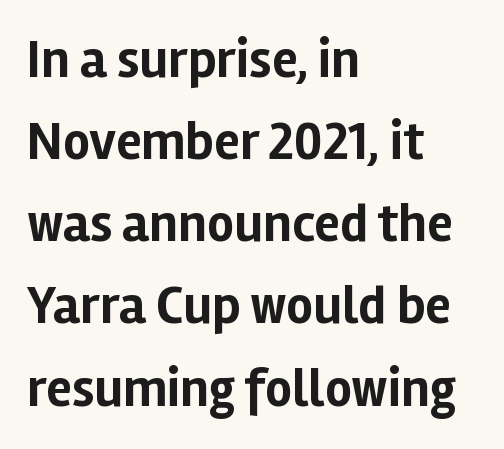
Q: Is the text bold? A: Yes.
Q: Is the text italic (slanted)? A: No, it is upright.
Q: Is the typeface a serif or a sans-serif typeface? A: Sans-serif.
Q: Is the text underlined? A: No.
Q: How is the paragraph aligned? A: Left-aligned.
Q: Is the spacing between letters normal or unusually wide? A: Normal.
Q: Is the spacing between lines tight, normal or loose? A: Normal.
Q: Width (condensed, normal, or wide)? A: Normal.
Q: Stroke contrast? A: Low.
Q: x-height? A: Medium.
Q: Monospaced? A: No.
